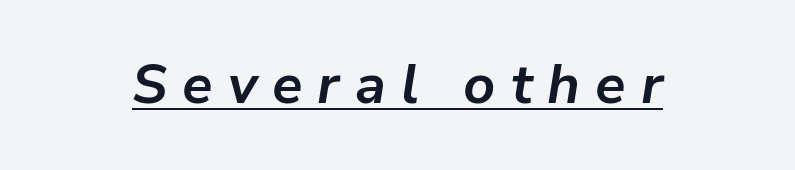
The image shows 55 px bold type, italic (leaning right); set unusually wide letter spacing (+0.27 em), underlined; low stroke contrast and a medium x-height.
